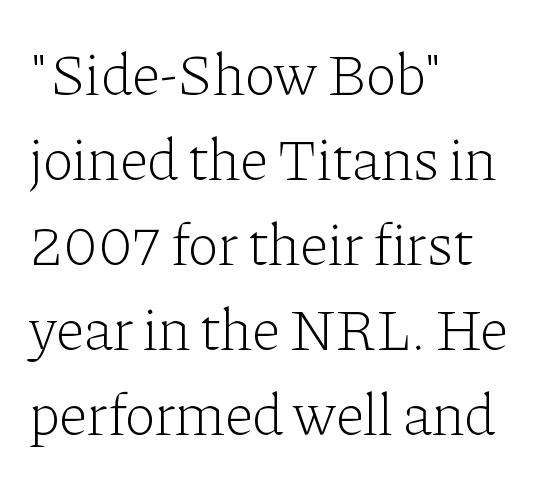
{"serif": "yes", "italic": "no", "bold": "no", "weight": "light", "width": "normal", "stroke_contrast": "low", "x_height": "medium", "monospaced": "no", "underline": "no", "align": "left", "line_spacing": "normal", "line_spacing_ratio": 1.44, "letter_spacing": "normal", "letter_spacing_em": 0.0, "glyph_px": 59}
